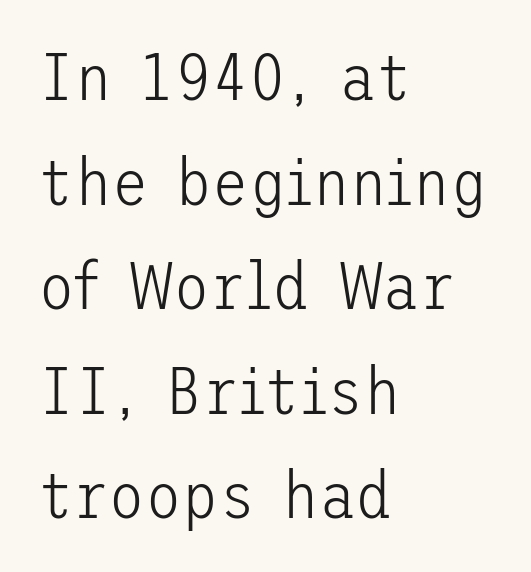
Q: Is the text bold? A: No.
Q: Is the text italic (slanted)? A: No, it is upright.
Q: Is the typeface a serif or a sans-serif typeface? A: Sans-serif.
Q: Is the text underlined? A: No.
Q: How is the paragraph aligned? A: Left-aligned.
Q: Is the spacing between letters normal or unusually wide? A: Normal.
Q: Is the spacing between lines tight, normal or loose? A: Normal.
Q: Width (condensed, normal, or wide)? A: Normal.
Q: Stroke contrast? A: Low.
Q: x-height? A: Medium.
